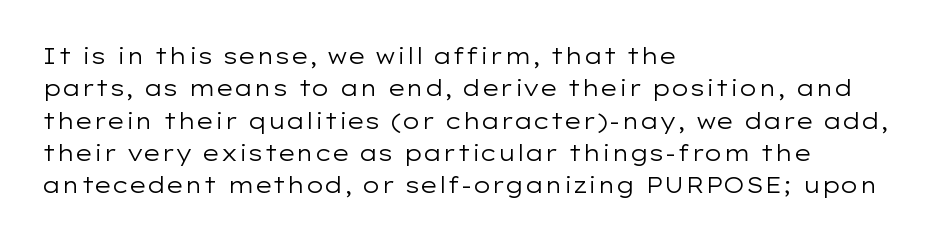
Does extra space separate the letters? No, they use regular spacing. Compared with a typical body face, this is equally light or lighter still. Casual observation: everything's shoved over to the left. This sample keeps an unexceptional amount of space between lines.
